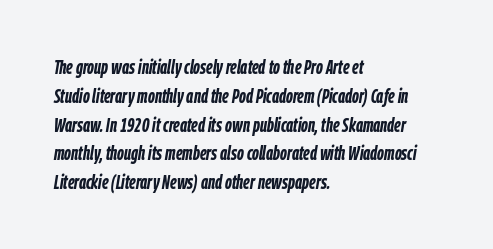
{"italic": "yes", "lean": "right", "slant_degrees": 9, "bold": "yes", "underline": "no", "align": "left", "line_spacing": "normal", "line_spacing_ratio": 1.44, "letter_spacing": "normal", "letter_spacing_em": 0.0, "glyph_px": 20}
